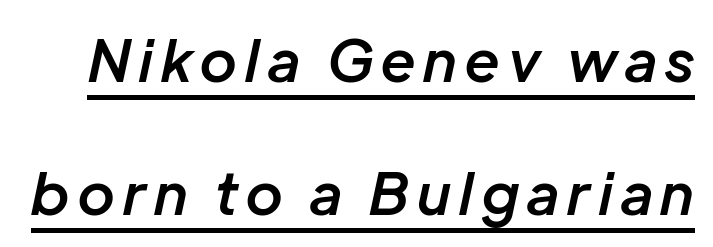
{"italic": "yes", "lean": "right", "slant_degrees": 12, "bold": "semi", "weight": "semibold", "width": "normal", "stroke_contrast": "low", "x_height": "medium", "monospaced": "no", "underline": "yes", "line_spacing": "loose", "line_spacing_ratio": 2.29, "glyph_px": 58}
